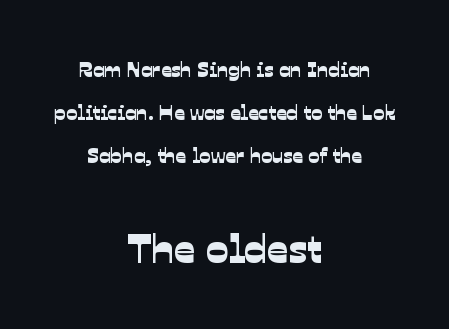
Q: Is the typeface a serif or a sans-serif typeface? A: Sans-serif.
Q: Is the text underlined? A: No.
Q: How is the paragraph aligned? A: Centered.
Q: Is the spacing between letters normal or unusually wide? A: Normal.
Q: Is the spacing between lines tight, normal or loose? A: Loose.
Q: Which block of text is set in a larger size, the first (top) or the second (bottom)? A: The second (bottom) one.
Q: Width (condensed, normal, or wide)? A: Normal.
Q: Stroke contrast? A: Low.
Q: x-height? A: Medium.
Q: Monospaced? A: No.
